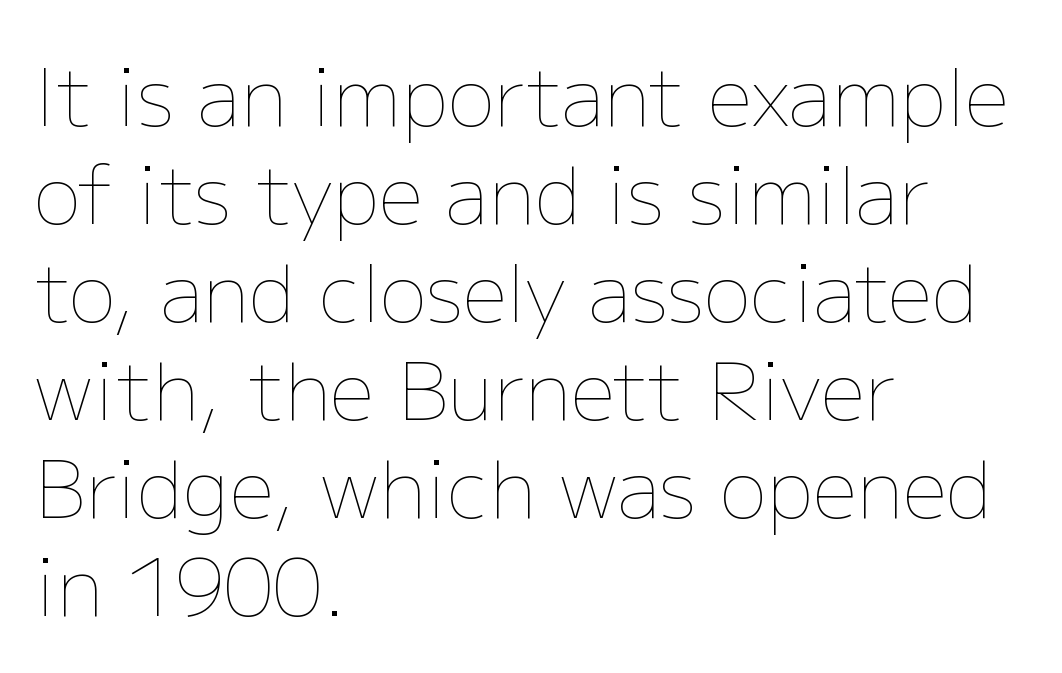
The image shows 79 px thin type, upright; set left-aligned, line spacing 1.24x, normal letter spacing, not underlined; low stroke contrast and a medium x-height.
